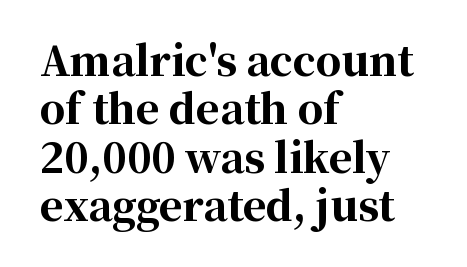
Teacher's note: observe the even left margin — that is flush-left alignment. Old-style or modern, the face here clearly has serifs. Vertical strokes here are truly vertical. Look at the tracking — it's just the regular setting, nothing added. Clear beneath every line of the passage.
